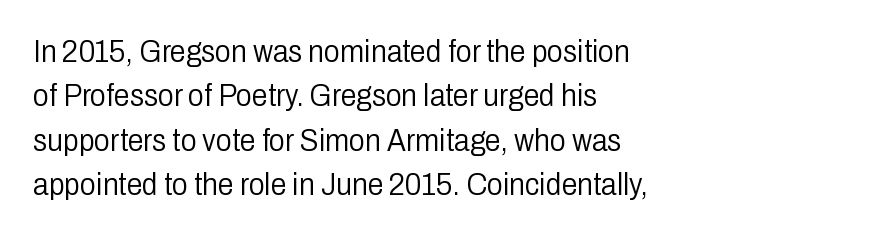
The image shows 32 px light, condensed sans-serif type, upright; set left-aligned, normal line spacing (1.39x), normal letter spacing, not underlined; low stroke contrast and a medium x-height.
